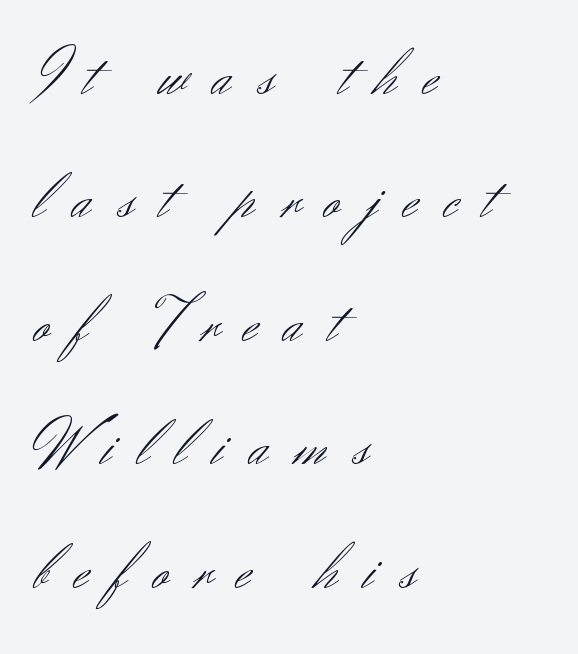
{"serif": "no", "bold": "no", "weight": "light", "width": "normal", "stroke_contrast": "medium", "x_height": "small", "monospaced": "no", "underline": "no", "align": "left", "line_spacing": "loose", "line_spacing_ratio": 1.9, "letter_spacing": "wide", "letter_spacing_em": 0.4, "glyph_px": 65}
